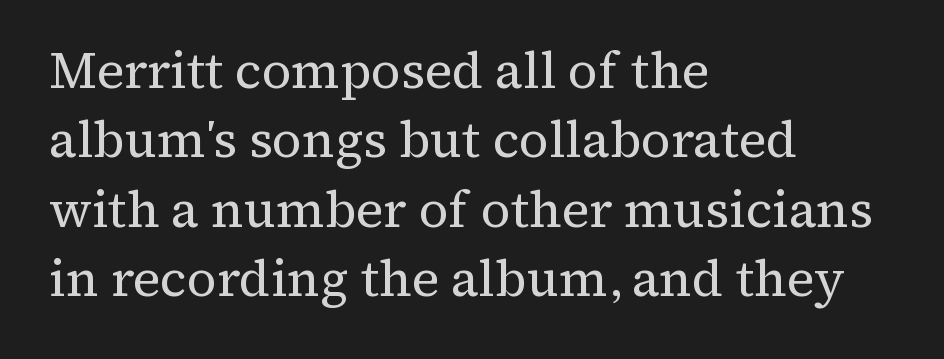
Q: Is the text bold? A: No.
Q: Is the text italic (slanted)? A: No, it is upright.
Q: Is the typeface a serif or a sans-serif typeface? A: Serif.
Q: Is the text underlined? A: No.
Q: How is the paragraph aligned? A: Left-aligned.
Q: Is the spacing between letters normal or unusually wide? A: Normal.
Q: Is the spacing between lines tight, normal or loose? A: Normal.
Q: Width (condensed, normal, or wide)? A: Normal.
Q: Stroke contrast? A: Medium.
Q: x-height? A: Medium.
Q: Monospaced? A: No.
